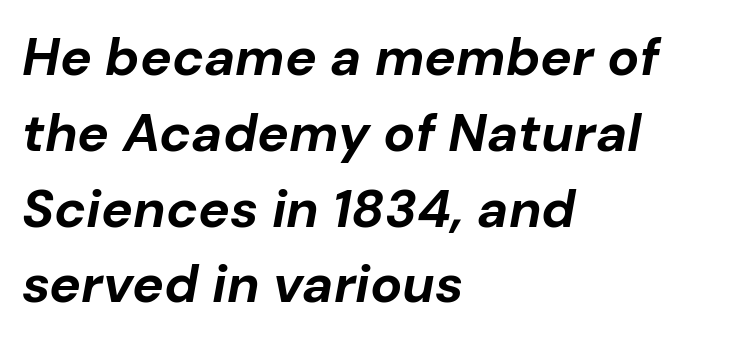
Strokes here are thick enough to call this a true bold. The strip under each line holds only bare page. The text carries the slant typical of an italic or oblique font. The lines sit at an ordinary, default distance from one another.
